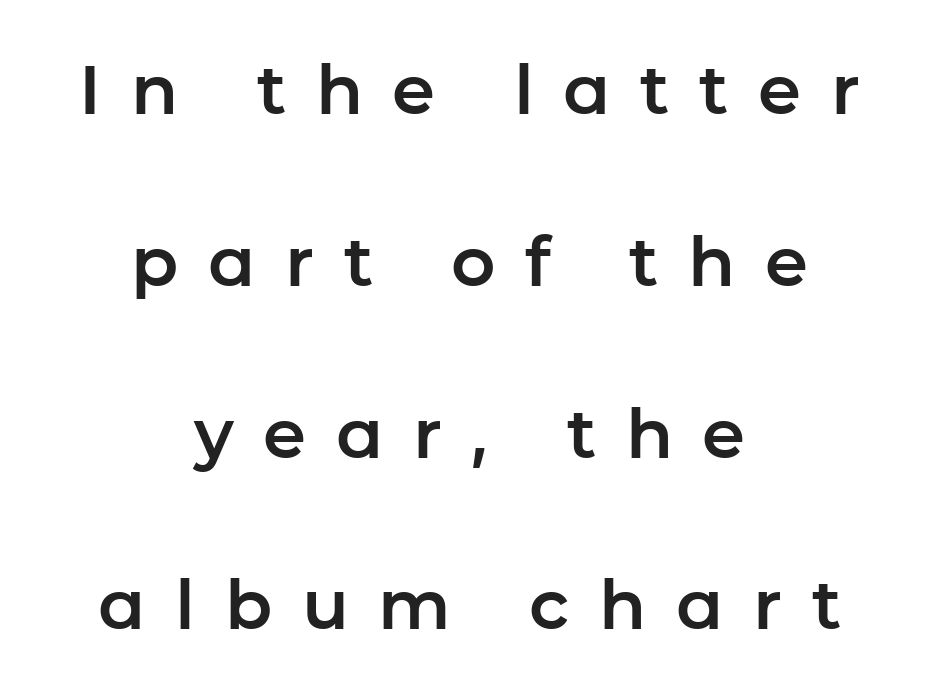
{"serif": "no", "italic": "no", "width": "normal", "stroke_contrast": "low", "x_height": "medium", "monospaced": "no", "underline": "no", "align": "center", "line_spacing": "loose", "line_spacing_ratio": 2.49, "letter_spacing": "wide", "letter_spacing_em": 0.43, "glyph_px": 69}
